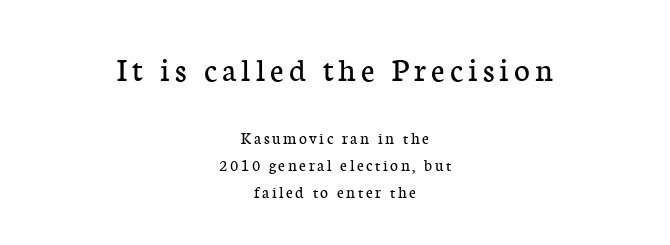
The image shows 34 px regular-weight serif type, upright; set centered, normal line spacing (1.6x), not underlined; the first (top) block is 2.0x larger; low stroke contrast and a medium x-height.
